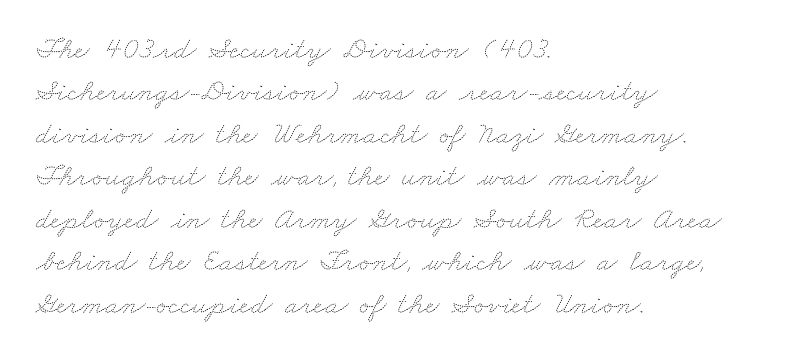
Q: Is the text bold? A: No.
Q: Is the text underlined? A: No.
Q: How is the paragraph aligned? A: Left-aligned.
Q: Is the spacing between letters normal or unusually wide? A: Normal.
Q: Is the spacing between lines tight, normal or loose? A: Normal.
Q: Width (condensed, normal, or wide)? A: Wide.
Q: Stroke contrast? A: Medium.
Q: x-height? A: Small.
Q: Monospaced? A: No.
